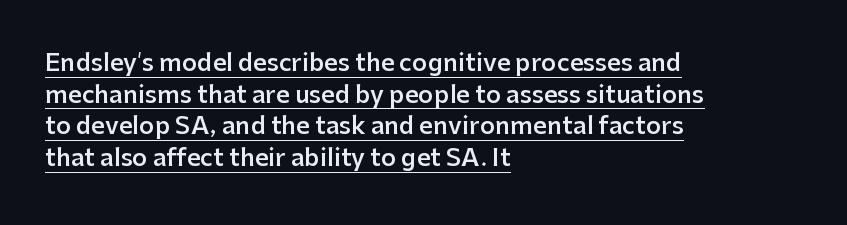
The image shows 24 px text type, upright; set left-aligned, normal line spacing (1.32x), normal letter spacing, underlined.
